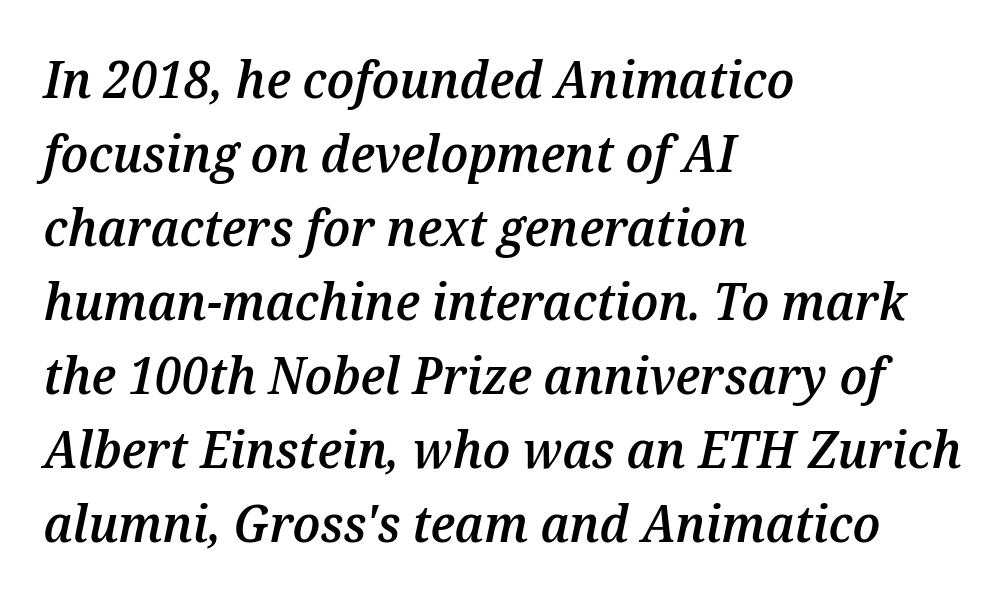
Honestly, the letter spacing is just normal — you wouldn't notice it. When letters slant like this, we call the style italic. What weight is shown? A semibold, between regular and bold. Check the space under the baseline: it is left empty. Leading matches the norm, producing a regular column.
